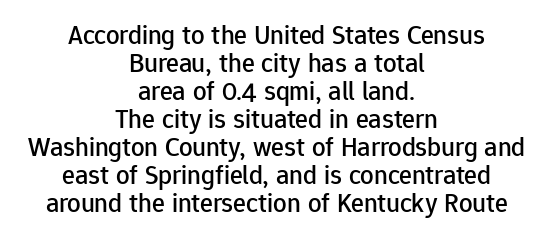
The image shows 27 px text type, upright; set centered, tight line spacing (1.04x), normal letter spacing, not underlined.
